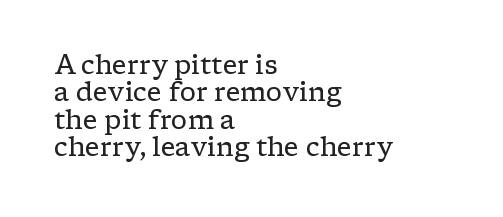
Q: Is the text bold? A: No.
Q: Is the text italic (slanted)? A: No, it is upright.
Q: Is the text underlined? A: No.
Q: How is the paragraph aligned? A: Left-aligned.
Q: Is the spacing between letters normal or unusually wide? A: Normal.
Q: Is the spacing between lines tight, normal or loose? A: Tight.
